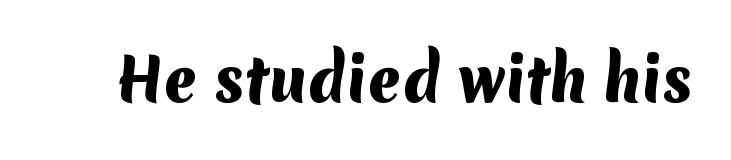
{"serif": "no", "bold": "yes", "weight": "heavy", "width": "normal", "stroke_contrast": "medium", "x_height": "medium", "monospaced": "no", "underline": "no", "letter_spacing": "normal", "letter_spacing_em": 0.0, "glyph_px": 58}
